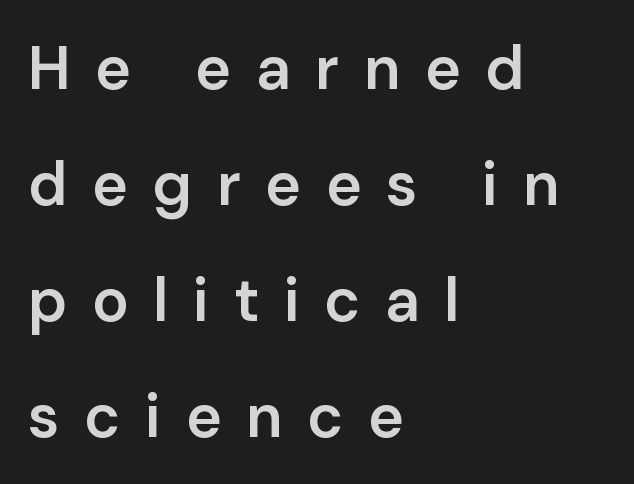
The gaps between neighbouring characters are conspicuously large. Varying glyph widths throughout — classic text-font behaviour. These lines are set flush left with a ragged right edge. A typesetter would mark this as roman, not italic. Plain, unruled lines of type. Look at the stroke-to-counter ratio: somewhat heavy, a semibold.
